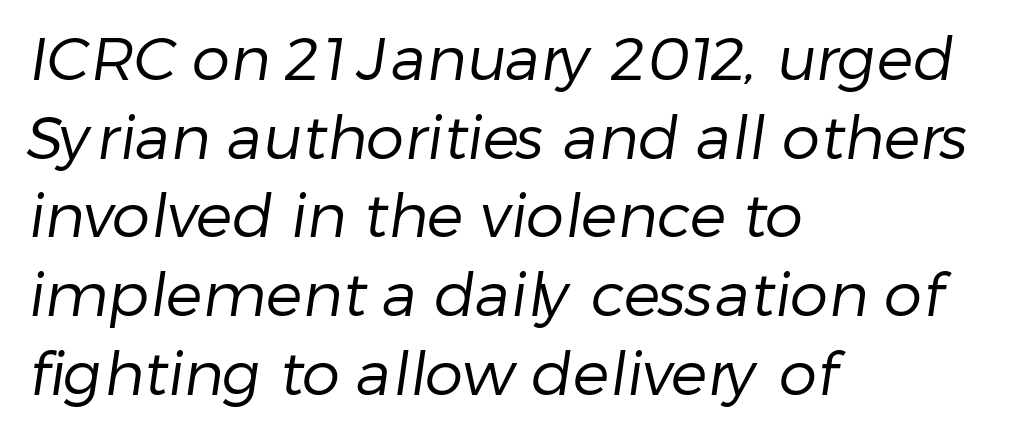
Q: Is the text bold? A: No.
Q: Is the typeface a serif or a sans-serif typeface? A: Sans-serif.
Q: Is the text underlined? A: No.
Q: How is the paragraph aligned? A: Left-aligned.
Q: Is the spacing between letters normal or unusually wide? A: Normal.
Q: Is the spacing between lines tight, normal or loose? A: Normal.
Q: Width (condensed, normal, or wide)? A: Normal.
Q: Stroke contrast? A: Low.
Q: x-height? A: Medium.
Q: Monospaced? A: No.
